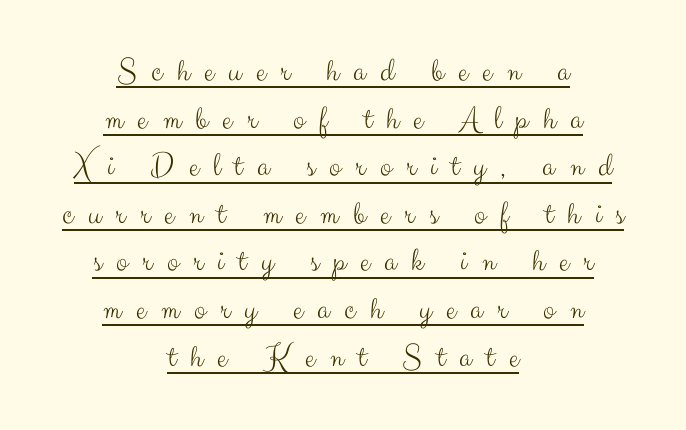
What decoration does the sample have? An underline. The face used here is a sans, in the tradition of grotesques and geometrics. In terms of letterspacing, this is a distinctly airy, spread setting. The passage shown is not bold in any degree.
